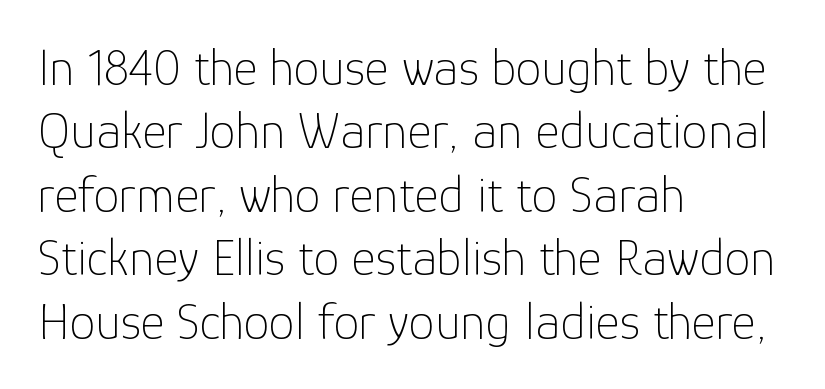
The image shows 52 px thin sans-serif type, upright; set left-aligned, line spacing 1.22x, normal letter spacing, not underlined; low stroke contrast and a medium x-height.
